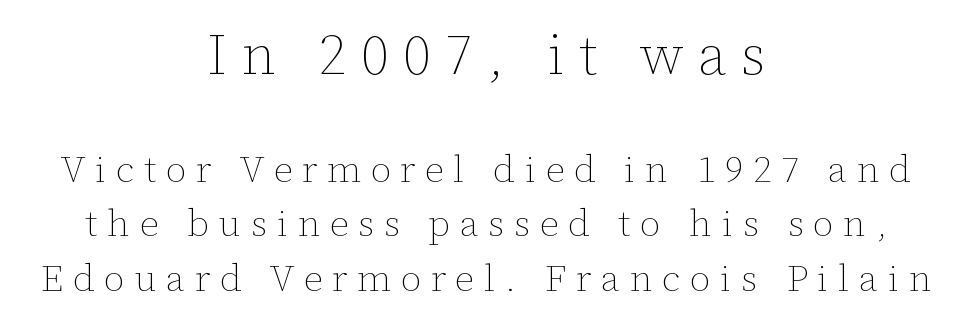
The image shows 57 px thin type, upright; set centered, normal line spacing (1.43x), unusually wide letter spacing (+0.25 em), not underlined; the first (top) block is 1.5x larger; low stroke contrast and a medium x-height.
